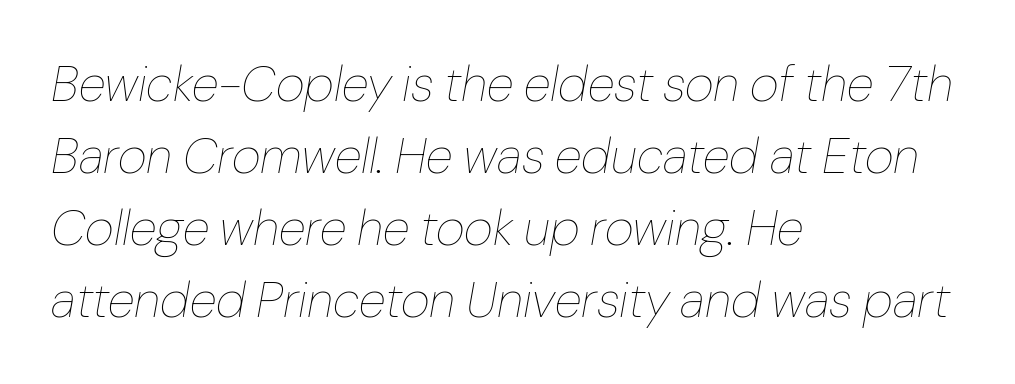
{"italic": "yes", "lean": "right", "slant_degrees": 10, "bold": "no", "weight": "thin", "width": "normal", "stroke_contrast": "low", "x_height": "medium", "monospaced": "no", "underline": "no", "align": "left", "line_spacing": "normal", "line_spacing_ratio": 1.44, "letter_spacing": "normal", "letter_spacing_em": 0.0, "glyph_px": 50}
